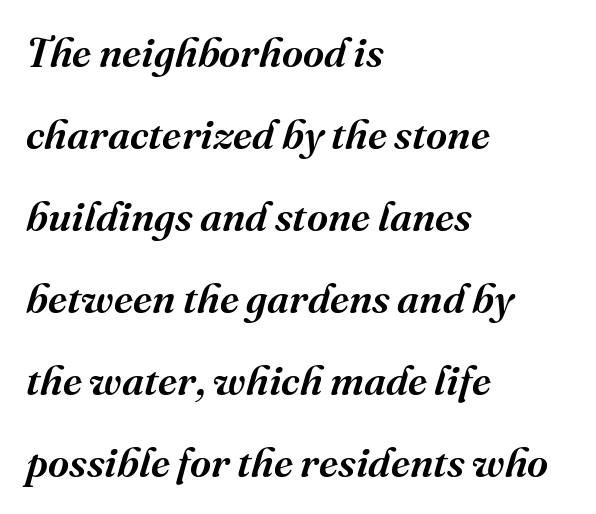
The whole block is typeset with a tilt. A classic flush-left, rag-right setting is used for this passage. Vertical spacing — loose. These lines are rendered in a variable-pitch font. This is serif lettering, the kind often seen in printed books. Inter-character spacing is left at the font's built-in metrics.
